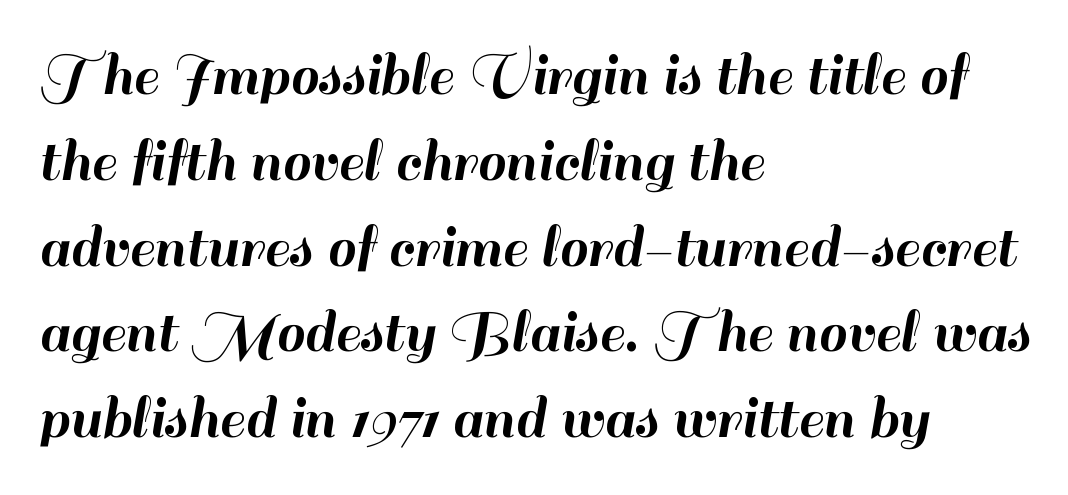
The image shows 64 px sans-serif type; set left-aligned, normal line spacing (1.34x), normal letter spacing, not underlined; high stroke contrast and a small x-height.
